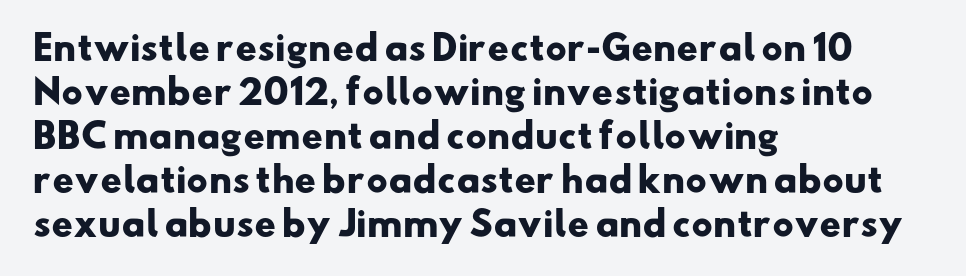
Q: Is the text bold? A: Yes.
Q: Is the typeface a serif or a sans-serif typeface? A: Sans-serif.
Q: Is the text underlined? A: No.
Q: How is the paragraph aligned? A: Left-aligned.
Q: Is the spacing between letters normal or unusually wide? A: Normal.
Q: Is the spacing between lines tight, normal or loose? A: Normal.
Q: Width (condensed, normal, or wide)? A: Wide.
Q: Stroke contrast? A: Low.
Q: x-height? A: Small.
Q: Monospaced? A: No.
